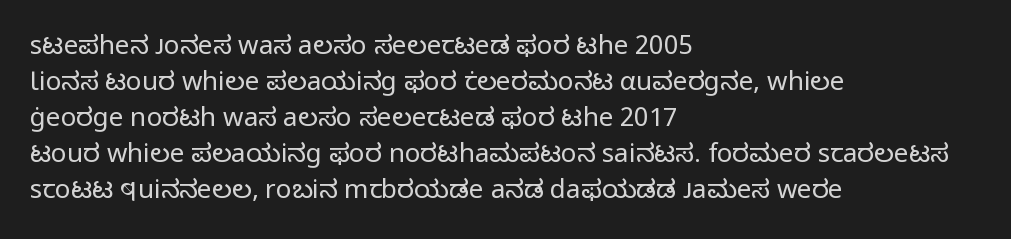
The image shows 26 px text type, upright; set left-aligned, normal line spacing (1.38x), normal letter spacing, not underlined.
